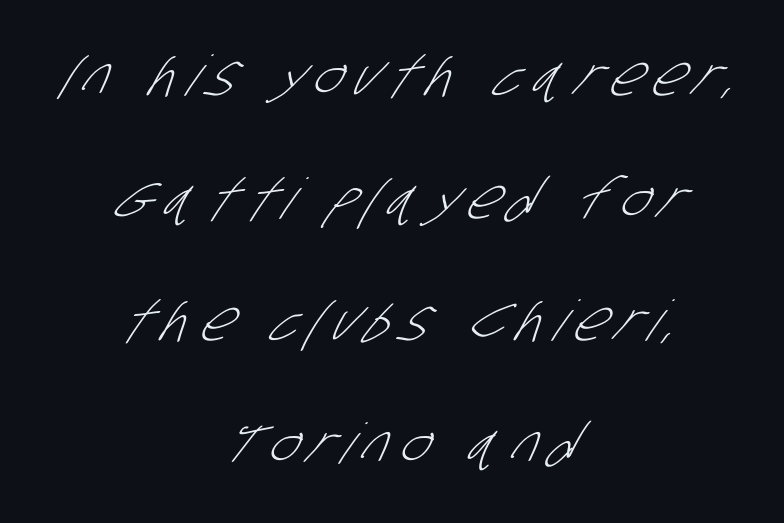
{"serif": "no", "bold": "no", "weight": "light", "width": "condensed", "stroke_contrast": "low", "x_height": "large", "monospaced": "no", "underline": "no", "align": "center", "line_spacing": "loose", "line_spacing_ratio": 2.19, "letter_spacing": "wide", "letter_spacing_em": 0.2, "glyph_px": 56}
